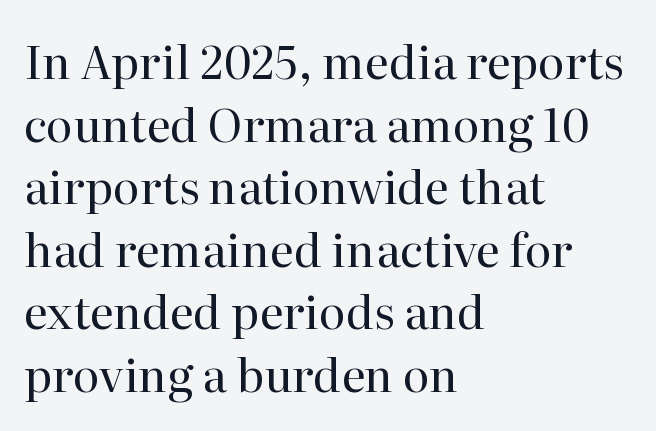
Leading matches the norm, producing a regular column. Tracking here is standard; glyphs follow each other at the usual distance. Do the letters lean? They stand straight. The setting favours the left margin, as ordinary paragraphs usually do.
